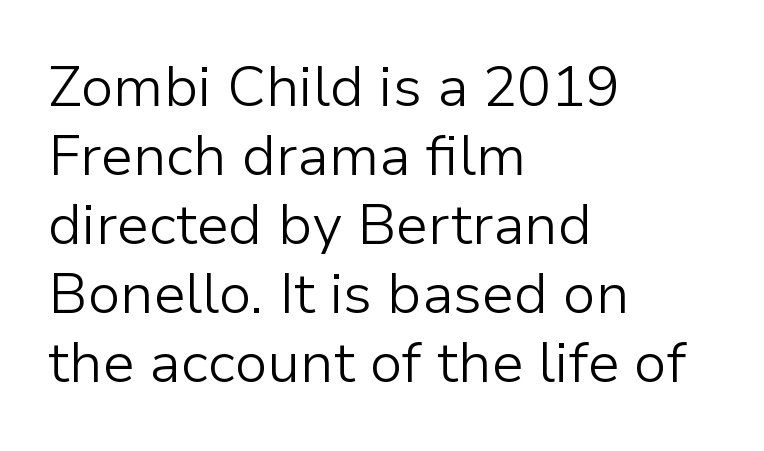
{"serif": "no", "italic": "no", "bold": "no", "weight": "light", "width": "normal", "stroke_contrast": "low", "x_height": "medium", "monospaced": "no", "underline": "no", "align": "left", "line_spacing_ratio": 1.21, "letter_spacing": "normal", "letter_spacing_em": 0.0, "glyph_px": 57}
